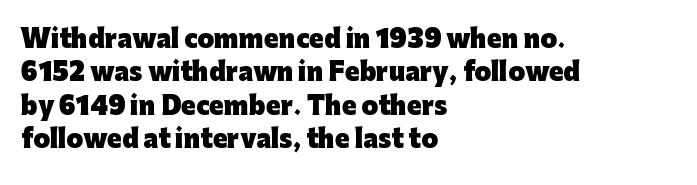
Q: Is the text bold? A: Yes.
Q: Is the text italic (slanted)? A: No, it is upright.
Q: Is the text underlined? A: No.
Q: How is the paragraph aligned? A: Left-aligned.
Q: Is the spacing between letters normal or unusually wide? A: Normal.
Q: Is the spacing between lines tight, normal or loose? A: Normal.
